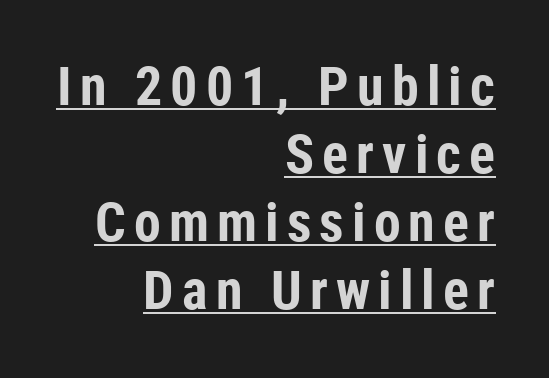
Plenty of ink on the page — the face is bold. Visually the block forms a straight wall on the right and a jagged coastline on the left. The typeface chosen for these lines omits serifs. Vertically, the passage feels balanced, rows spaced as you'd expect.
